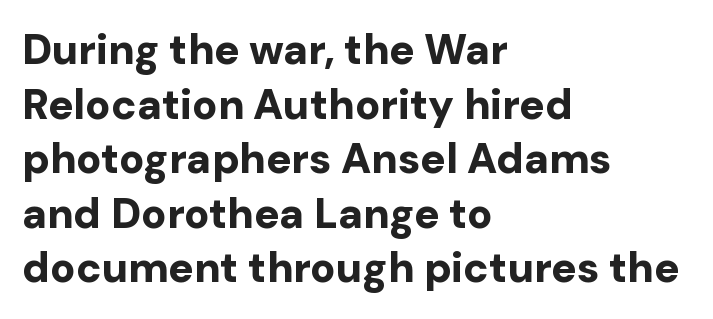
{"serif": "no", "italic": "no", "bold": "yes", "weight": "bold", "width": "normal", "stroke_contrast": "low", "x_height": "medium", "monospaced": "no", "underline": "no", "align": "left", "line_spacing": "normal", "line_spacing_ratio": 1.3, "letter_spacing": "normal", "letter_spacing_em": 0.0, "glyph_px": 42}
